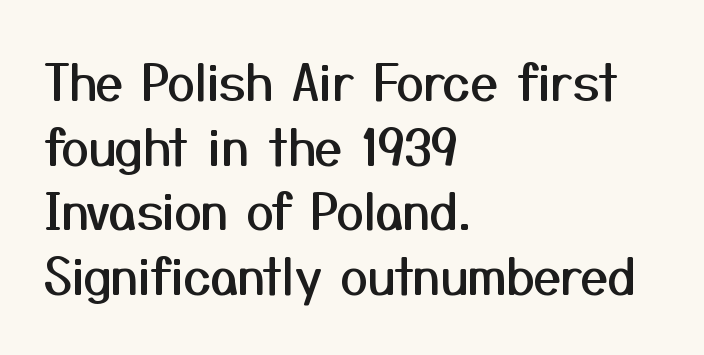
{"serif": "no", "italic": "no", "width": "normal", "stroke_contrast": "medium", "x_height": "medium", "monospaced": "no", "underline": "no", "align": "left", "line_spacing": "normal", "line_spacing_ratio": 1.32, "letter_spacing": "normal", "letter_spacing_em": 0.0, "glyph_px": 49}
